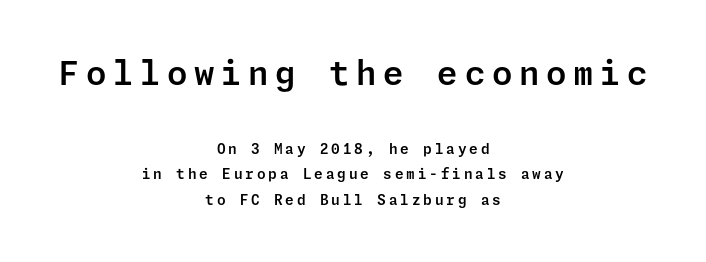
The image shows 33 px sans-serif type, upright; set centered, line spacing 1.83x, unusually wide letter spacing (+0.2 em), not underlined; the first (top) block is 2.36x larger; low stroke contrast and a medium x-height.
